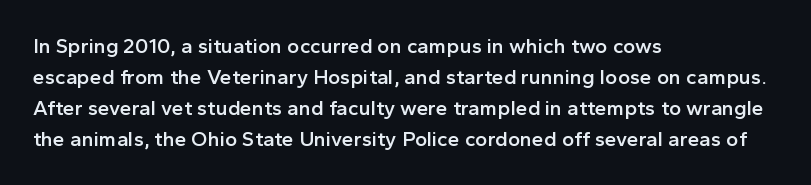
Q: Is the text bold? A: Semi-bold.
Q: Is the text italic (slanted)? A: No, it is upright.
Q: Is the text underlined? A: No.
Q: How is the paragraph aligned? A: Left-aligned.
Q: Is the spacing between letters normal or unusually wide? A: Normal.
Q: Is the spacing between lines tight, normal or loose? A: Normal.
